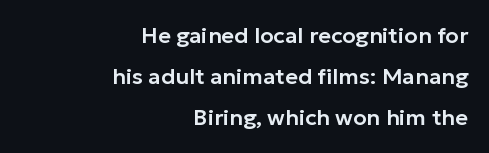
Q: Is the text italic (slanted)? A: No, it is upright.
Q: Is the text underlined? A: No.
Q: How is the paragraph aligned? A: Right-aligned.
Q: Is the spacing between letters normal or unusually wide? A: Normal.
